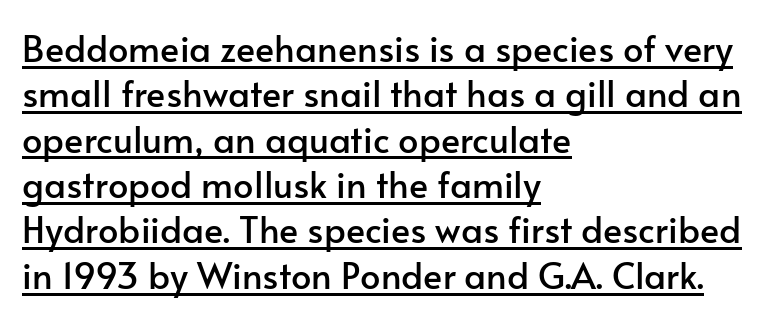
{"serif": "no", "italic": "no", "width": "normal", "stroke_contrast": "low", "x_height": "small", "monospaced": "no", "underline": "yes", "align": "left", "line_spacing": "normal", "line_spacing_ratio": 1.26, "letter_spacing": "normal", "letter_spacing_em": 0.0, "glyph_px": 36}
